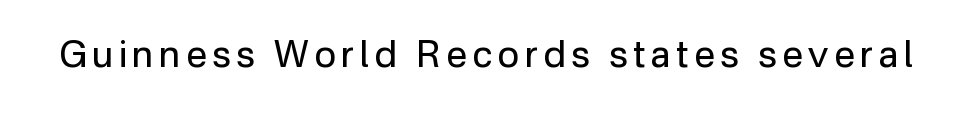
The image shows 37 px regular-weight sans-serif type, upright; set not underlined; low stroke contrast and a medium x-height.
